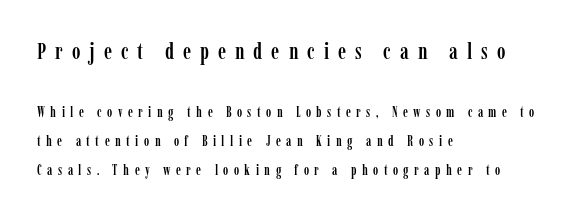
Q: Is the text italic (slanted)? A: No, it is upright.
Q: Is the text underlined? A: No.
Q: How is the paragraph aligned? A: Left-aligned.
Q: Is the spacing between letters normal or unusually wide? A: Unusually wide.
Q: Is the spacing between lines tight, normal or loose? A: Loose.
Q: Which block of text is set in a larger size, the first (top) or the second (bottom)? A: The first (top) one.
